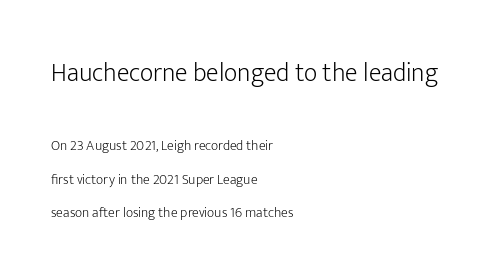
Q: Is the text bold? A: No.
Q: Is the text italic (slanted)? A: No, it is upright.
Q: Is the text underlined? A: No.
Q: How is the paragraph aligned? A: Left-aligned.
Q: Is the spacing between letters normal or unusually wide? A: Normal.
Q: Is the spacing between lines tight, normal or loose? A: Loose.
Q: Which block of text is set in a larger size, the first (top) or the second (bottom)? A: The first (top) one.
